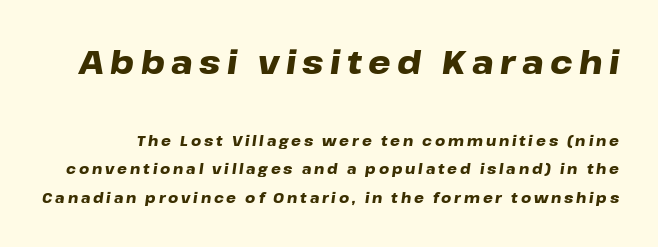
The image shows 32 px heavy, wide type, italic (leaning right); set loose line spacing (2.06x), unusually wide letter spacing (+0.2 em), not underlined; the first (top) block is 2.29x larger; low stroke contrast and a medium x-height.
